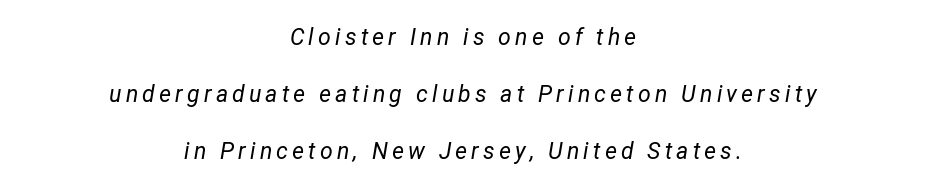
The image shows 23 px text type, italic (leaning right); set centered, loose line spacing (2.48x), not underlined.
